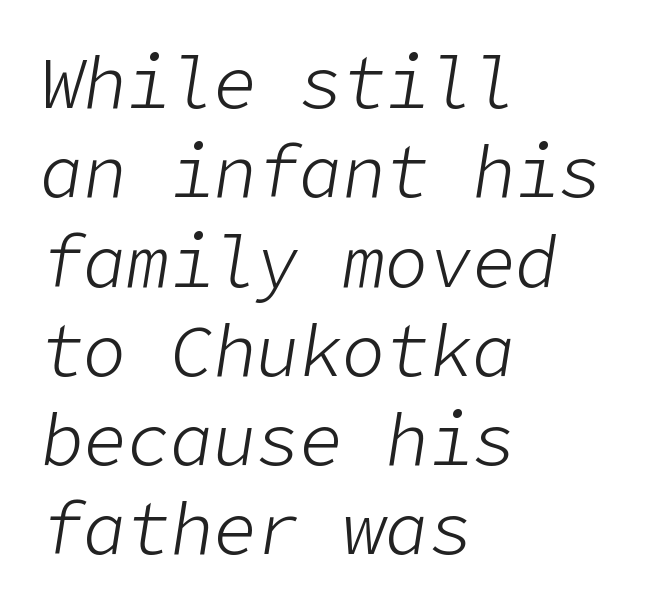
{"italic": "yes", "lean": "right", "slant_degrees": 9, "bold": "no", "weight": "light", "width": "normal", "stroke_contrast": "low", "x_height": "medium", "underline": "no", "align": "left", "line_spacing_ratio": 1.24, "letter_spacing": "normal", "letter_spacing_em": 0.0, "glyph_px": 72}
